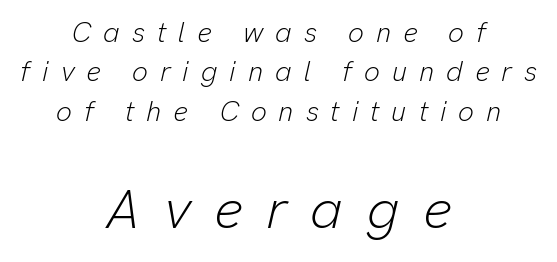
The type is letterspaced generously, with wide tracking. It's the slanting kind of type. The paragraph shown floats in the horizontal middle. Note: smaller setting up top, larger setting below. The letterforms sit at book weight or below. The space beneath each line is pristine and unruled.
